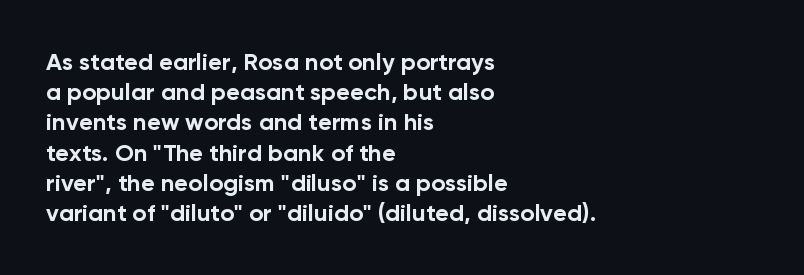
Q: Is the text bold? A: Yes.
Q: Is the text italic (slanted)? A: No, it is upright.
Q: Is the text underlined? A: No.
Q: How is the paragraph aligned? A: Left-aligned.
Q: Is the spacing between letters normal or unusually wide? A: Normal.
Q: Is the spacing between lines tight, normal or loose? A: Normal.
